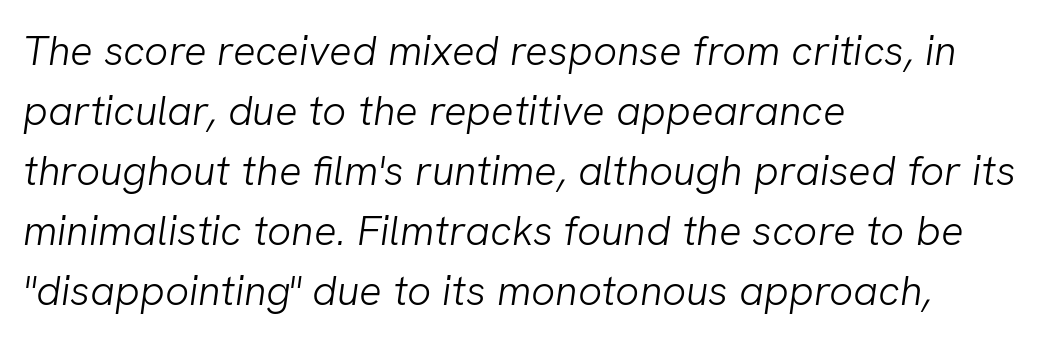
The image shows 42 px light sans-serif type; set left-aligned, normal line spacing (1.43x), normal letter spacing, not underlined; low stroke contrast and a medium x-height.
